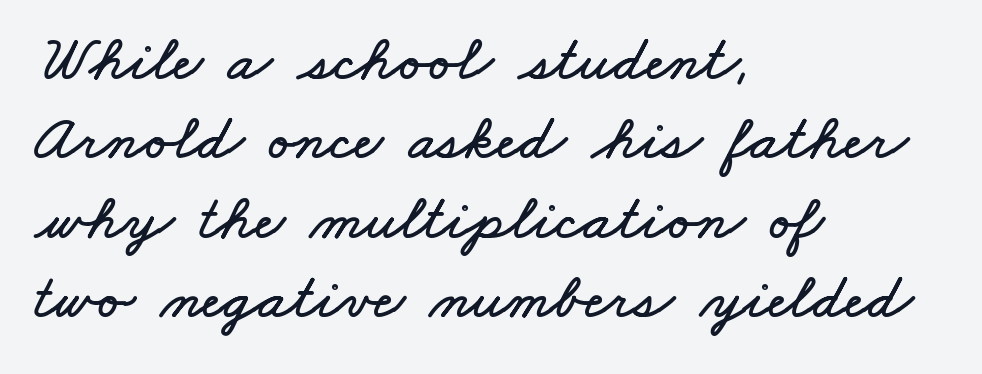
Plain, unruled lines of type. This sample has the flowing, uneven cadence of proportional lettering. Inter-character spacing is left at the font's built-in metrics. The rendering anchors every line to the left-hand side.
